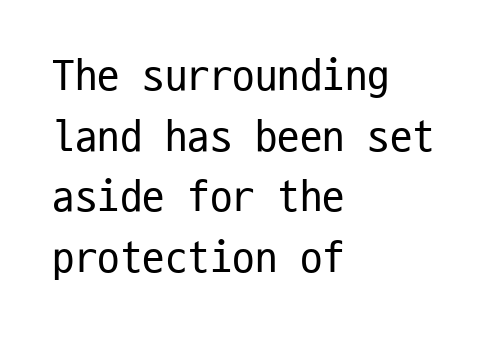
Q: Is the text bold? A: No.
Q: Is the text italic (slanted)? A: No, it is upright.
Q: Is the typeface a serif or a sans-serif typeface? A: Sans-serif.
Q: Is the text underlined? A: No.
Q: How is the paragraph aligned? A: Left-aligned.
Q: Is the spacing between letters normal or unusually wide? A: Normal.
Q: Is the spacing between lines tight, normal or loose? A: Normal.
Q: Width (condensed, normal, or wide)? A: Condensed.
Q: Stroke contrast? A: Low.
Q: x-height? A: Medium.
Q: Monospaced? A: Yes.
